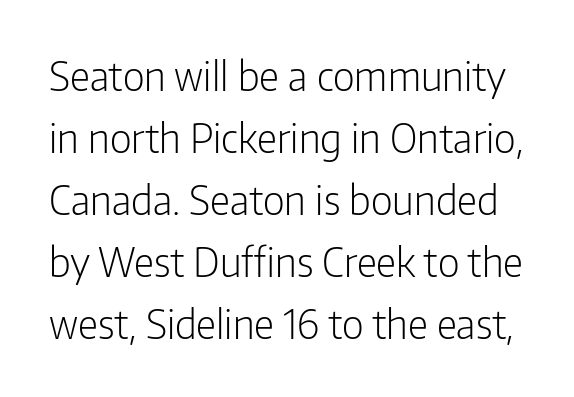
{"serif": "no", "italic": "no", "bold": "no", "weight": "light", "width": "condensed", "stroke_contrast": "low", "x_height": "medium", "monospaced": "no", "underline": "no", "line_spacing": "normal", "line_spacing_ratio": 1.55, "letter_spacing": "normal", "letter_spacing_em": 0.0, "glyph_px": 40}
